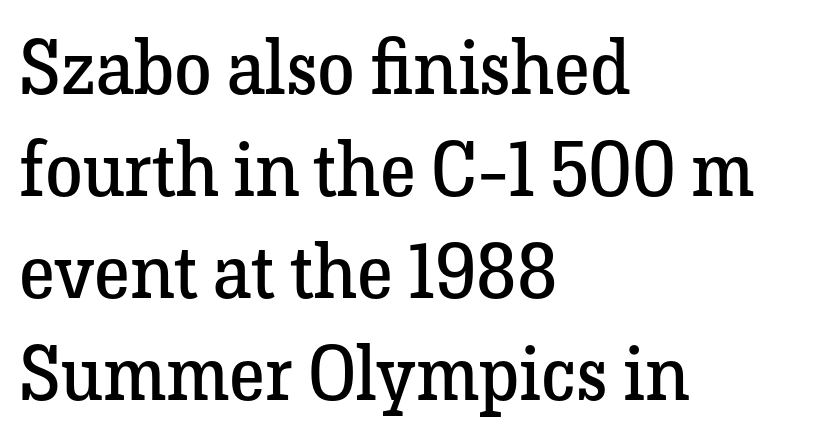
{"serif": "yes", "italic": "no", "bold": "no", "weight": "regular", "width": "normal", "stroke_contrast": "low", "x_height": "medium", "monospaced": "no", "underline": "no", "align": "left", "line_spacing": "normal", "line_spacing_ratio": 1.34, "letter_spacing": "normal", "letter_spacing_em": 0.0, "glyph_px": 76}
